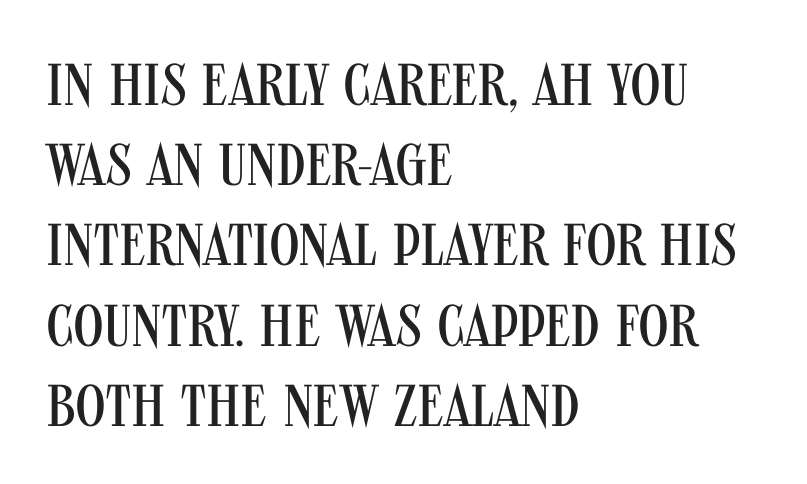
The image shows 59 px regular-weight, condensed sans-serif type, upright; set left-aligned, normal line spacing (1.36x), normal letter spacing, not underlined; medium stroke contrast and a large x-height.
